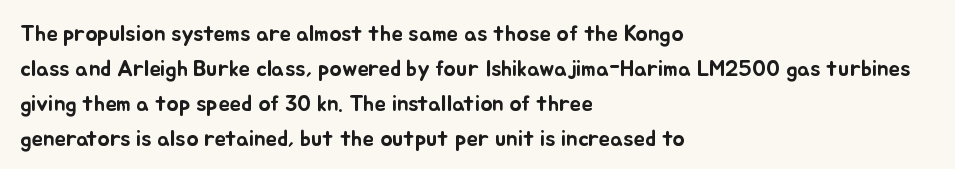
{"italic": "no", "underline": "no", "align": "left", "line_spacing": "normal", "line_spacing_ratio": 1.52, "letter_spacing": "normal", "letter_spacing_em": 0.0, "glyph_px": 23}
